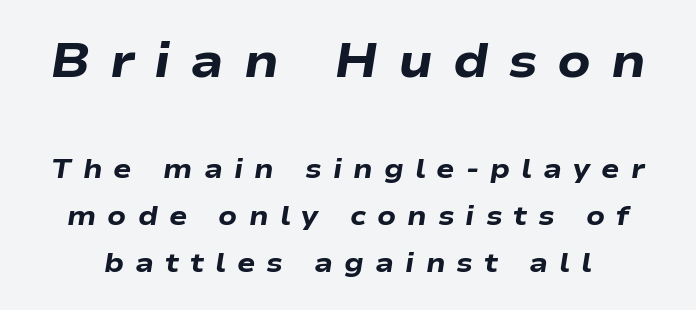
The passage shown begins with its larger block and ends with its smaller one. Emphasis-style slanted type is in use. Weight check: bold — yes, fully. The words here are not underlined.
